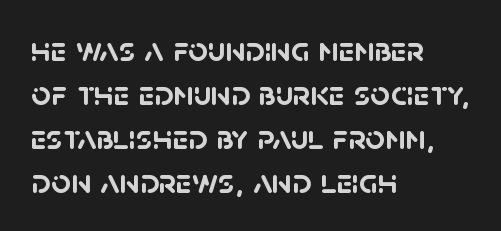
{"serif": "no", "bold": "yes", "weight": "semibold", "width": "normal", "stroke_contrast": "low", "x_height": "large", "monospaced": "no", "underline": "no", "align": "left", "line_spacing": "normal", "line_spacing_ratio": 1.26, "letter_spacing": "normal", "letter_spacing_em": 0.0, "glyph_px": 35}
